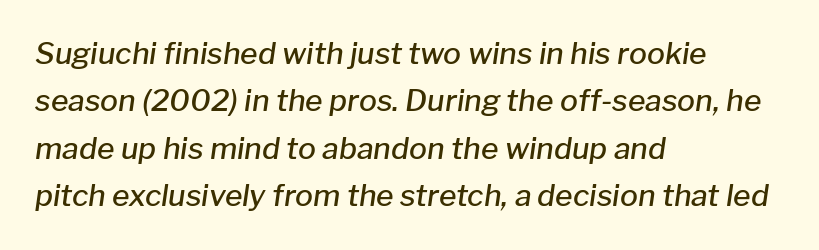
The image shows 30 px semibold type, italic (leaning right); set left-aligned, normal line spacing (1.58x), normal letter spacing, not underlined; low stroke contrast and a medium x-height.
